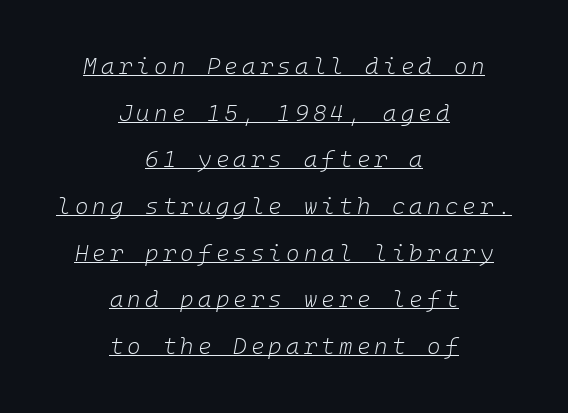
{"italic": "yes", "lean": "right", "slant_degrees": 10, "bold": "no", "underline": "yes", "align": "center", "line_spacing": "loose", "line_spacing_ratio": 2.03, "glyph_px": 23}
